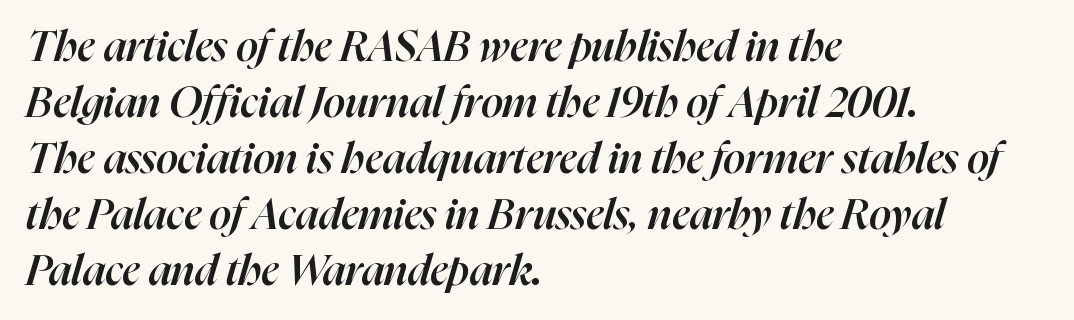
This is moderately heavy type, rendered in semibold. Observe the ordinary spacing: letters are neighbours, not strangers. Casual observation: everything's shoved over to the left. The specimen reads as italic at a glance. Is this a fixed-width face? No — the glyphs have proportional, varying widths. Beneath every word, the page is bare.
